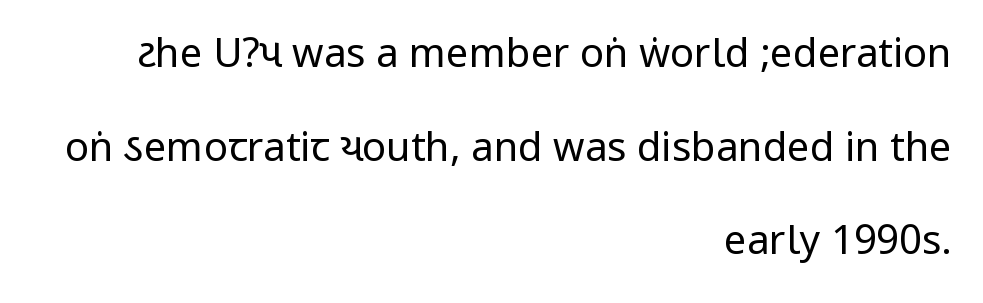
Q: Is the text bold? A: No.
Q: Is the text italic (slanted)? A: No, it is upright.
Q: Is the typeface a serif or a sans-serif typeface? A: Sans-serif.
Q: Is the text underlined? A: No.
Q: How is the paragraph aligned? A: Right-aligned.
Q: Is the spacing between letters normal or unusually wide? A: Normal.
Q: Is the spacing between lines tight, normal or loose? A: Loose.
Q: Width (condensed, normal, or wide)? A: Condensed.
Q: Stroke contrast? A: Low.
